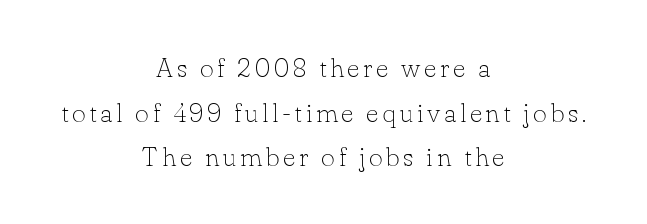
Q: Is the text bold? A: No.
Q: Is the text italic (slanted)? A: No, it is upright.
Q: Is the text underlined? A: No.
Q: How is the paragraph aligned? A: Centered.
Q: Is the spacing between lines tight, normal or loose? A: Normal.
